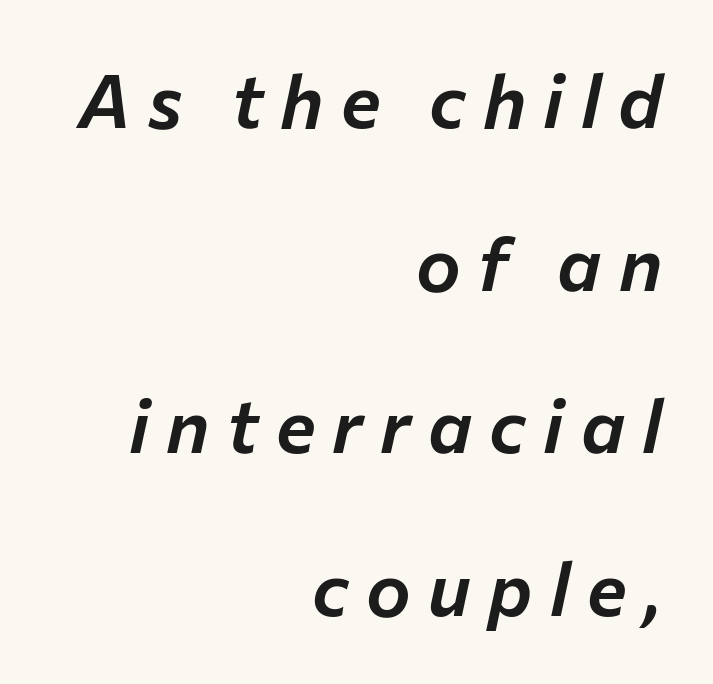
Q: Is the text italic (slanted)? A: Yes, it leans right by about 12 degrees.
Q: Is the text underlined? A: No.
Q: How is the paragraph aligned? A: Right-aligned.
Q: Is the spacing between letters normal or unusually wide? A: Unusually wide.
Q: Is the spacing between lines tight, normal or loose? A: Loose.
Q: Width (condensed, normal, or wide)? A: Normal.
Q: Stroke contrast? A: Low.
Q: x-height? A: Medium.
Q: Monospaced? A: No.
